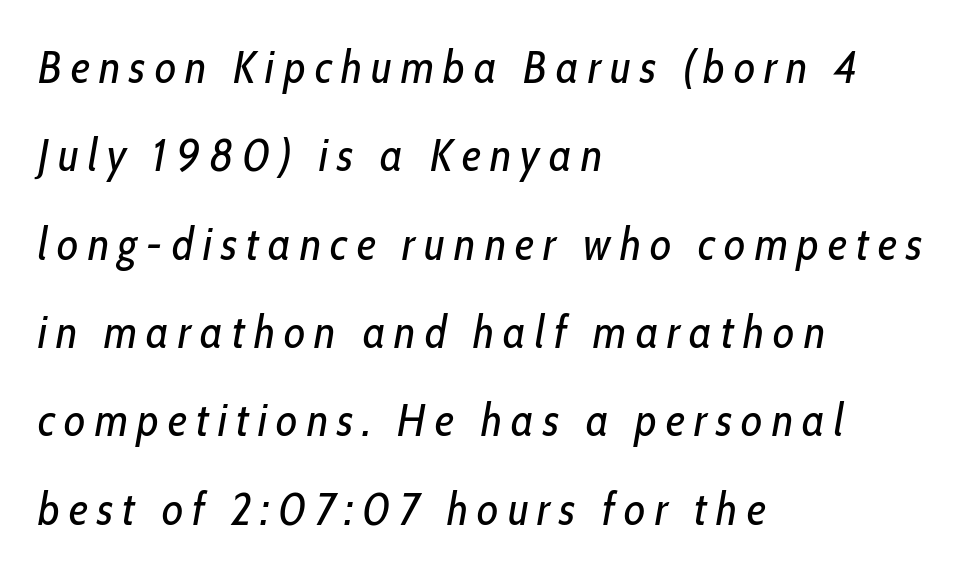
Would a proofreader flag this as italicized? Yes. Each line starts at the same left margin while the right side varies. In terms of letterspacing, this is a distinctly airy, spread setting. The face used here is proportionally spaced, like ordinary book or web type. The weight would be labelled regular, book, light, or lighter still. This rendering features lettering with no underline.
